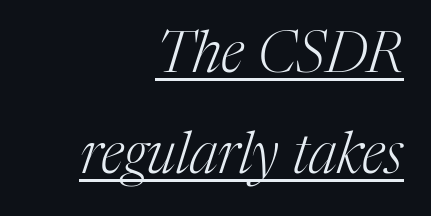
Q: Is the text bold? A: No.
Q: Is the text italic (slanted)? A: Yes, it leans right by about 17 degrees.
Q: Is the typeface a serif or a sans-serif typeface? A: Serif.
Q: Is the text underlined? A: Yes.
Q: How is the paragraph aligned? A: Right-aligned.
Q: Is the spacing between letters normal or unusually wide? A: Normal.
Q: Width (condensed, normal, or wide)? A: Normal.
Q: Stroke contrast? A: Medium.
Q: x-height? A: Medium.
Q: Monospaced? A: No.
